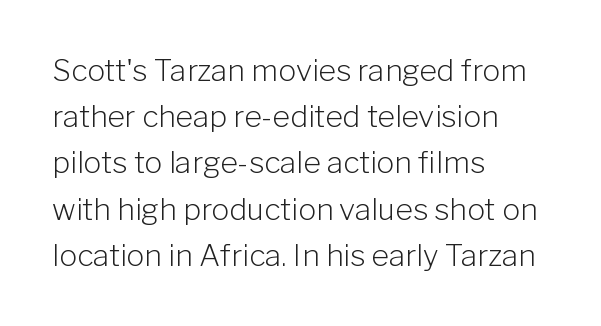
The image shows 30 px light sans-serif type, upright; set left-aligned, normal line spacing (1.54x), normal letter spacing, not underlined; low stroke contrast and a medium x-height.
